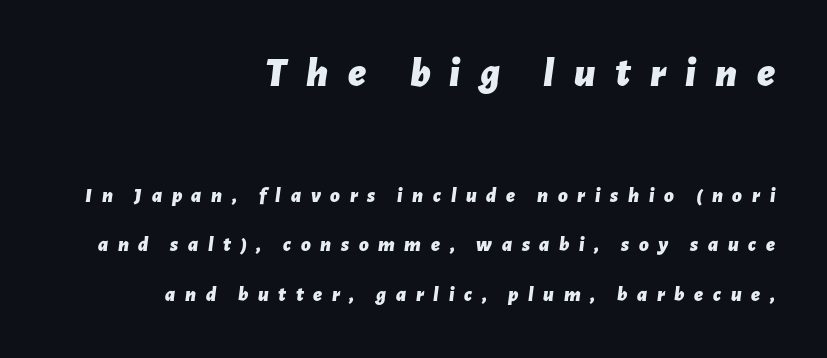
Q: Is the text bold? A: Yes.
Q: Is the text italic (slanted)? A: Yes, it leans right by about 7 degrees.
Q: Is the text underlined? A: No.
Q: How is the paragraph aligned? A: Right-aligned.
Q: Is the spacing between letters normal or unusually wide? A: Unusually wide.
Q: Is the spacing between lines tight, normal or loose? A: Loose.
Q: Which block of text is set in a larger size, the first (top) or the second (bottom)? A: The first (top) one.
Q: Width (condensed, normal, or wide)? A: Normal.
Q: Stroke contrast? A: Low.
Q: x-height? A: Medium.
Q: Monospaced? A: No.
